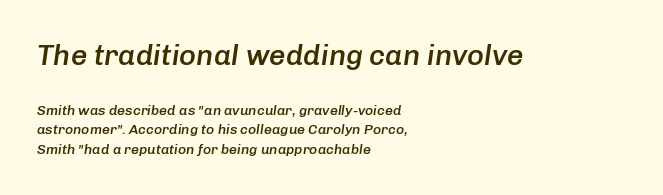
Q: Is the text bold? A: Semi-bold.
Q: Is the text italic (slanted)? A: Yes, it leans right by about 8 degrees.
Q: Is the text underlined? A: No.
Q: How is the paragraph aligned? A: Left-aligned.
Q: Is the spacing between letters normal or unusually wide? A: Normal.
Q: Is the spacing between lines tight, normal or loose? A: Normal.
Q: Which block of text is set in a larger size, the first (top) or the second (bottom)? A: The first (top) one.
Q: Width (condensed, normal, or wide)? A: Normal.
Q: Stroke contrast? A: Low.
Q: x-height? A: Medium.
Q: Monospaced? A: No.
